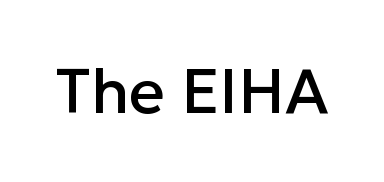
Q: Is the text italic (slanted)? A: No, it is upright.
Q: Is the typeface a serif or a sans-serif typeface? A: Sans-serif.
Q: Is the text underlined? A: No.
Q: Is the spacing between letters normal or unusually wide? A: Normal.
Q: Width (condensed, normal, or wide)? A: Normal.
Q: Stroke contrast? A: Low.
Q: x-height? A: Medium.
Q: Monospaced? A: No.
